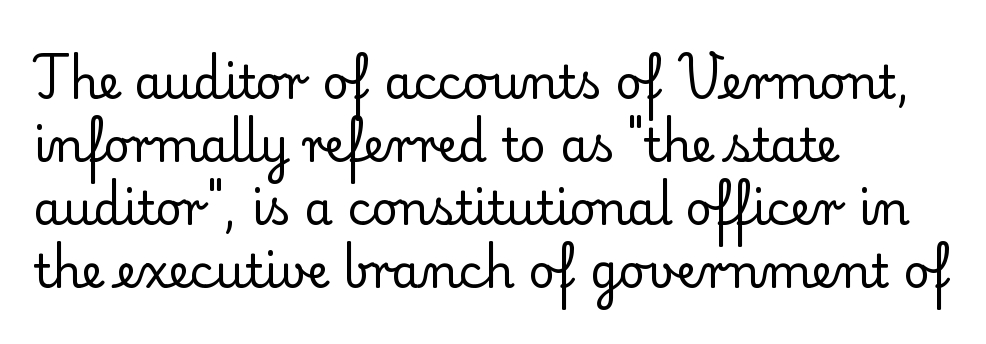
Classification — serif. Stroke thickness stays within the range of a standard reading face or lighter. Successive baselines arrive at the customary interval. Italic: no, the glyphs are upright roman.
